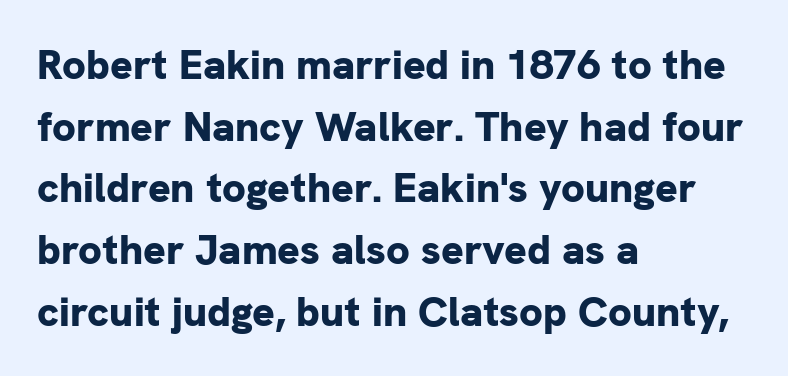
The image shows 42 px bold sans-serif type, upright; set left-aligned, normal line spacing (1.47x), normal letter spacing, not underlined; low stroke contrast and a medium x-height.
